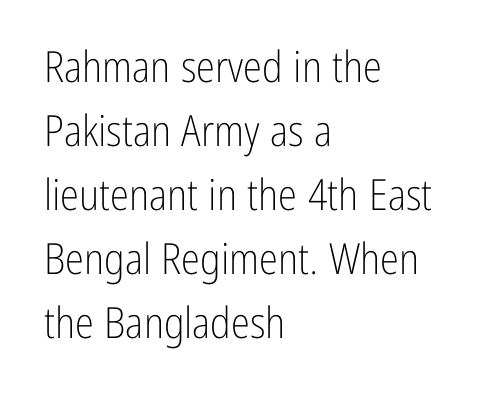
Q: Is the text bold? A: No.
Q: Is the text italic (slanted)? A: No, it is upright.
Q: Is the typeface a serif or a sans-serif typeface? A: Sans-serif.
Q: Is the text underlined? A: No.
Q: How is the paragraph aligned? A: Left-aligned.
Q: Is the spacing between letters normal or unusually wide? A: Normal.
Q: Is the spacing between lines tight, normal or loose? A: Normal.
Q: Width (condensed, normal, or wide)? A: Condensed.
Q: Stroke contrast? A: Low.
Q: x-height? A: Medium.
Q: Monospaced? A: No.
